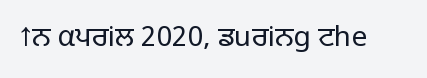
The letters stand straight up with perfectly vertical stems. Decoration check: the copy has no underline. Weight: not bold — regular or lighter. Letter spacing: default.
